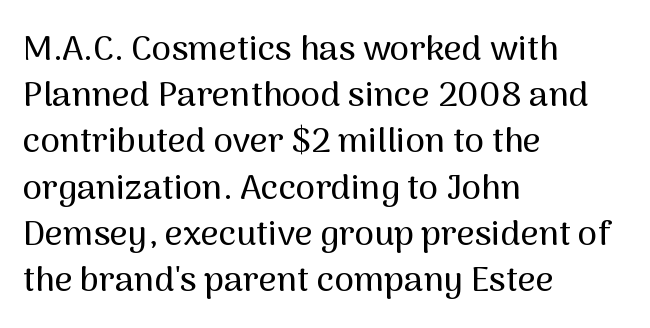
{"serif": "no", "italic": "no", "width": "normal", "stroke_contrast": "medium", "x_height": "medium", "monospaced": "no", "underline": "no", "align": "left", "line_spacing": "normal", "line_spacing_ratio": 1.32, "letter_spacing": "normal", "letter_spacing_em": 0.0, "glyph_px": 35}
